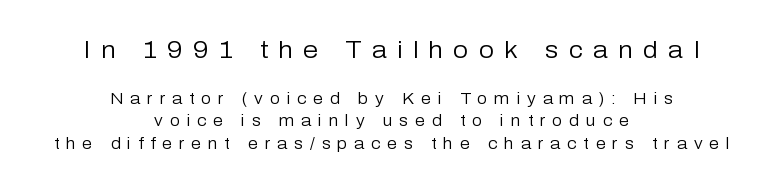
The passage shown stacks its lines at a standard gap. The gaps between neighbouring characters are conspicuously large. Neither beginnings nor endings align; midpoints do. The cut favours lightness, reaching ordinary text weight at its darkest.
